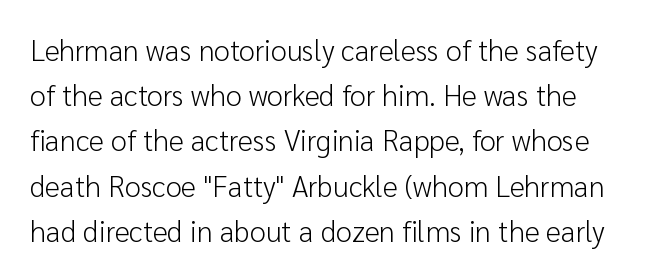
The image shows 29 px light sans-serif type, upright; set normal line spacing (1.56x), normal letter spacing, not underlined; low stroke contrast and a medium x-height.
